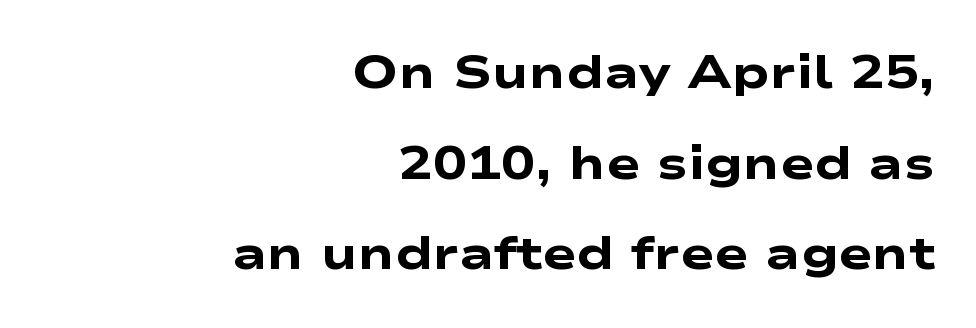
Horizontal bands of white between lines are thick stripes. The strokes are fattened all the way to bold. The letters sit at their default tracking, neither squeezed nor spread. Descenders are the only things crossing below the line.
